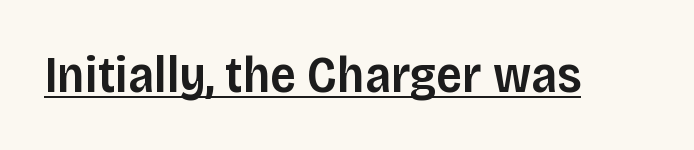
Q: Is the text bold? A: Semi-bold.
Q: Is the text italic (slanted)? A: No, it is upright.
Q: Is the typeface a serif or a sans-serif typeface? A: Sans-serif.
Q: Is the text underlined? A: Yes.
Q: Is the spacing between letters normal or unusually wide? A: Normal.
Q: Width (condensed, normal, or wide)? A: Normal.
Q: Stroke contrast? A: Low.
Q: x-height? A: Large.
Q: Monospaced? A: No.
